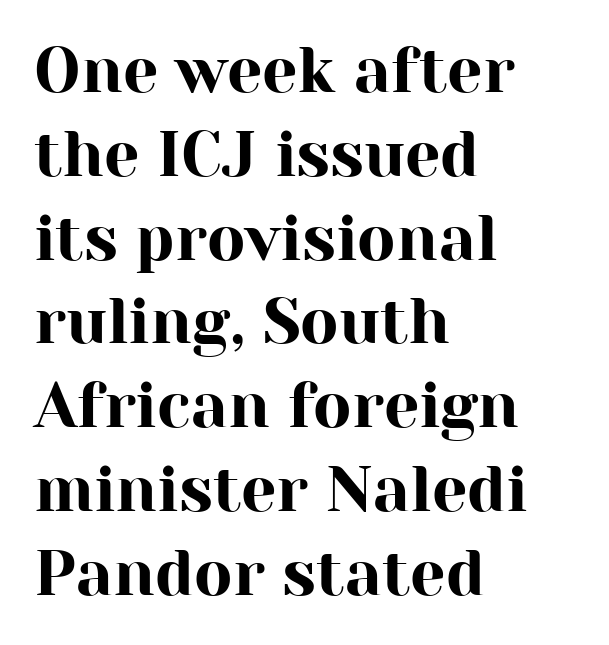
The image shows 63 px serif type, upright; set left-aligned, normal line spacing (1.33x), normal letter spacing, not underlined; high stroke contrast and a medium x-height.
